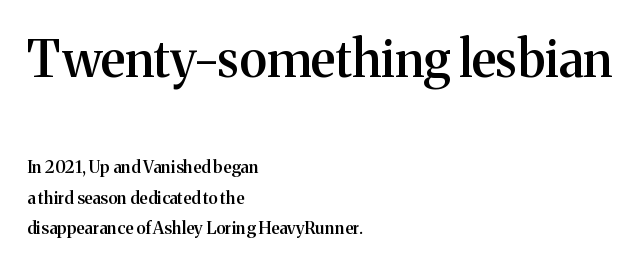
As a designer I'd log this as weight 600, semibold. What kind of face is this? One with serifs. Looks like regular typesetting: each glyph gets only the width it needs. The line texture is even and compact thanks to regular tracking.
